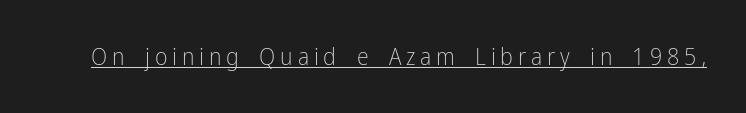
The image shows 24 px text type, upright; set unusually wide letter spacing (+0.2 em), underlined.
